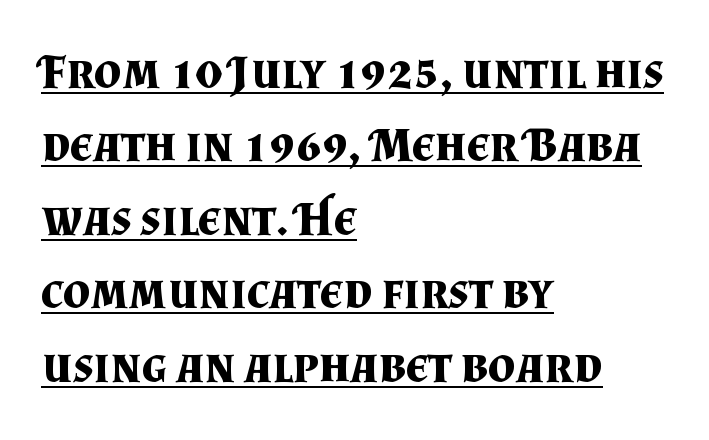
Q: Is the text bold? A: Yes.
Q: Is the text italic (slanted)? A: No, it is upright.
Q: Is the typeface a serif or a sans-serif typeface? A: Serif.
Q: Is the text underlined? A: Yes.
Q: How is the paragraph aligned? A: Left-aligned.
Q: Is the spacing between letters normal or unusually wide? A: Normal.
Q: Is the spacing between lines tight, normal or loose? A: Normal.
Q: Width (condensed, normal, or wide)? A: Normal.
Q: Stroke contrast? A: Medium.
Q: x-height? A: Small.
Q: Monospaced? A: No.
